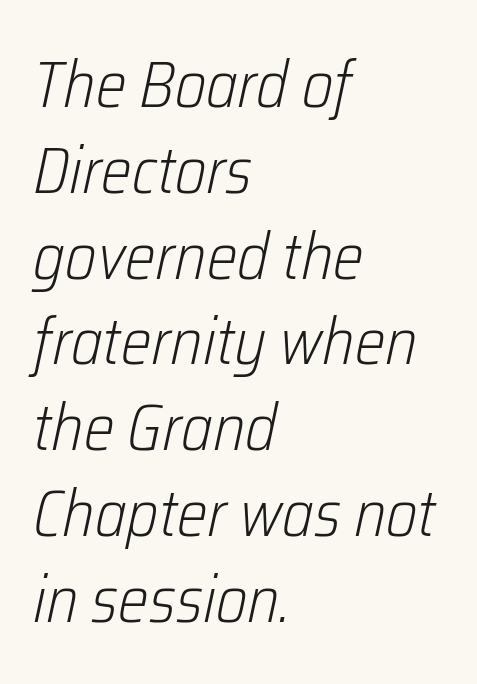
Q: Is the text bold? A: No.
Q: Is the text italic (slanted)? A: Yes, it leans right by about 12 degrees.
Q: Is the text underlined? A: No.
Q: How is the paragraph aligned? A: Left-aligned.
Q: Is the spacing between letters normal or unusually wide? A: Normal.
Q: Is the spacing between lines tight, normal or loose? A: Normal.
Q: Width (condensed, normal, or wide)? A: Condensed.
Q: Stroke contrast? A: Low.
Q: x-height? A: Medium.
Q: Monospaced? A: No.
